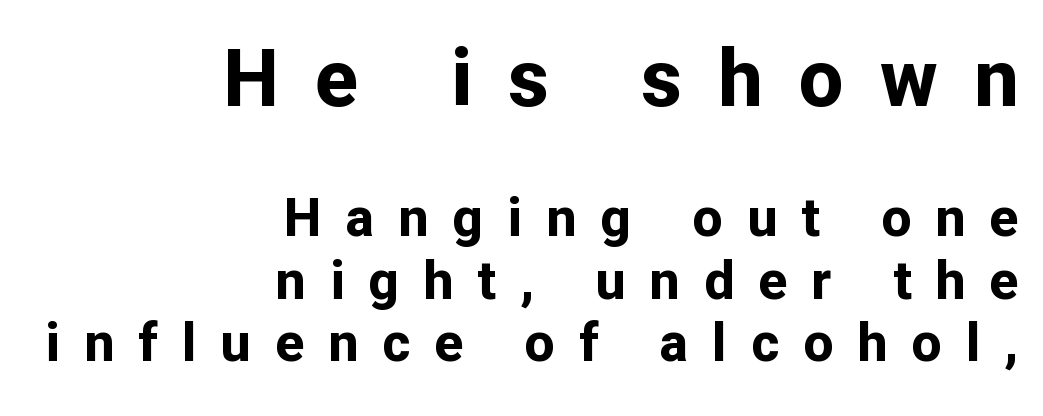
Which of the two is more prominent by size? The first, at the top. Every row of glyphs terminates at an identical x-position on the right. Heavy, bold letterforms. The strip under each line holds only bare page. The specimen reads as upright at a glance. Caption: expanded tracking, letters set apart.
